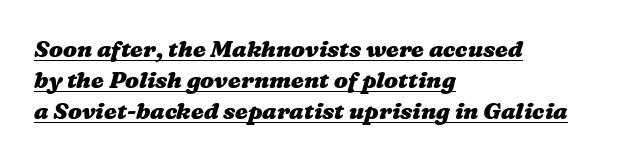
The image shows 23 px bold type; set left-aligned, normal line spacing (1.34x), normal letter spacing, underlined.
